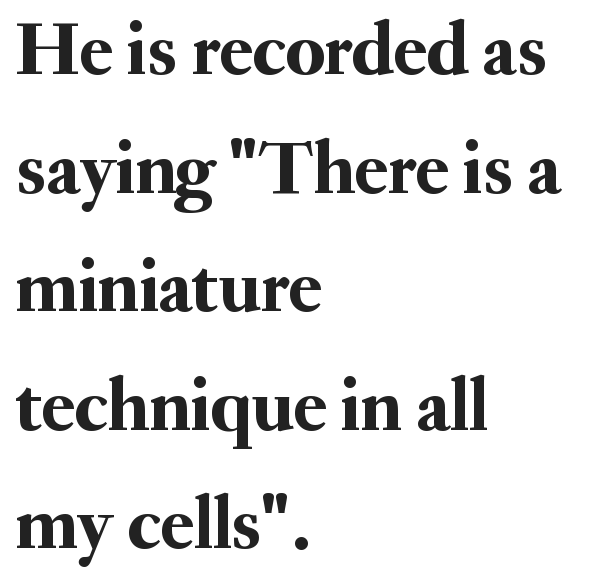
The image shows 76 px serif type, upright; set left-aligned, normal line spacing (1.56x), normal letter spacing, not underlined; medium stroke contrast and a small x-height.
